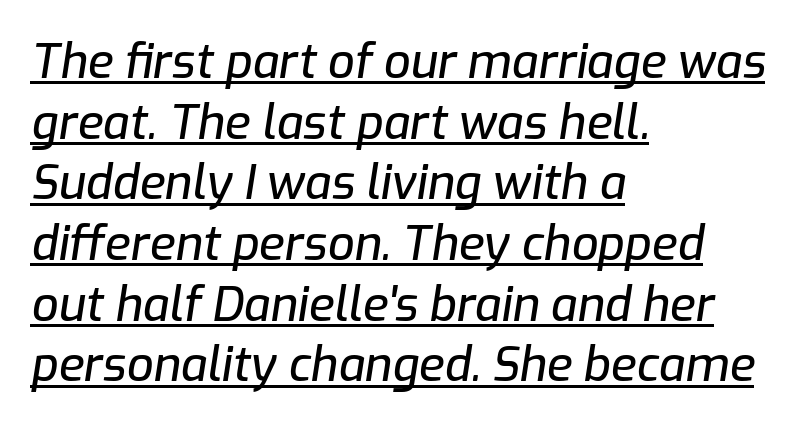
Line starts are locked; line ends wander. Characters are canted at an angle relative to the baseline's perpendicular. Compared with typical paragraphs, the rows here are spaced about the same. Default kerning and tracking; the words read as compact shapes. The passage shown is typed in a proportional face where columns would drift. Somebody hit Ctrl+U on this one — the words are underlined.
